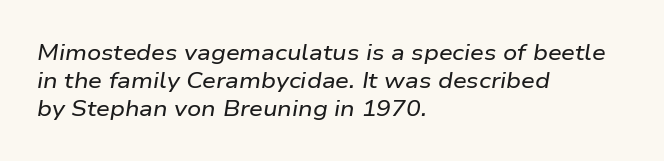
Bare-footed words on every line. The text block is weighted toward the left margin, trailing off unevenly rightward. One glance says typical: line gaps are just what's usual. Style check: oblique. Caption: standard tracking, unaltered.
